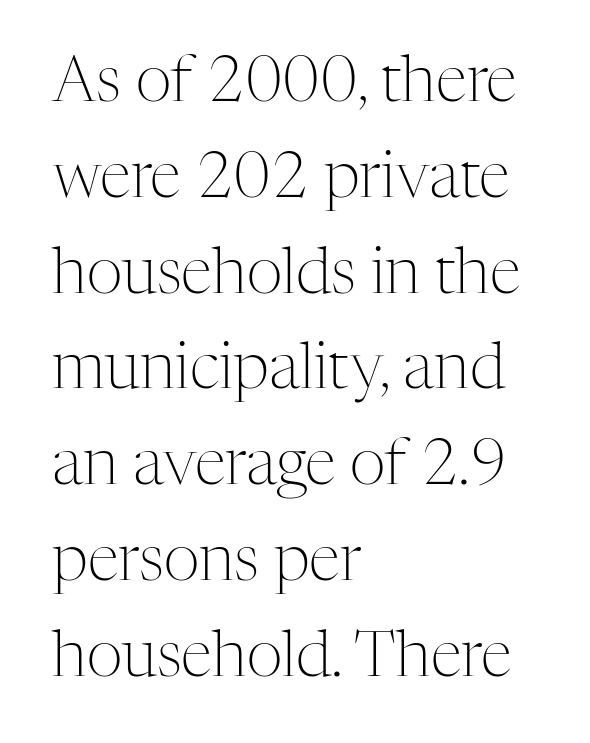
{"serif": "yes", "italic": "no", "bold": "no", "weight": "light", "width": "normal", "stroke_contrast": "medium", "x_height": "medium", "monospaced": "no", "underline": "no", "align": "left", "line_spacing": "normal", "line_spacing_ratio": 1.52, "letter_spacing": "normal", "letter_spacing_em": 0.0, "glyph_px": 63}
